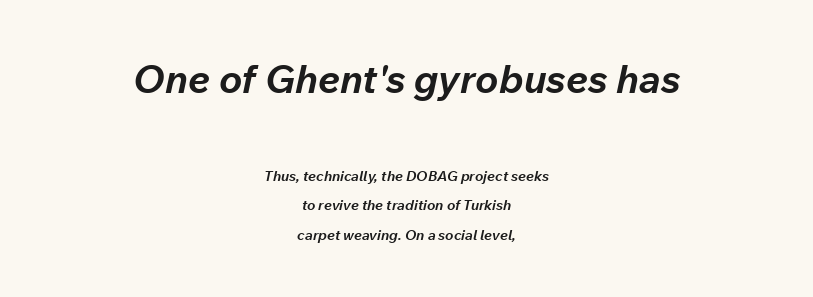
Q: Is the text bold? A: Yes.
Q: Is the text italic (slanted)? A: Yes, it leans right by about 12 degrees.
Q: Is the text underlined? A: No.
Q: How is the paragraph aligned? A: Centered.
Q: Is the spacing between letters normal or unusually wide? A: Normal.
Q: Is the spacing between lines tight, normal or loose? A: Loose.
Q: Which block of text is set in a larger size, the first (top) or the second (bottom)? A: The first (top) one.
Q: Width (condensed, normal, or wide)? A: Normal.
Q: Stroke contrast? A: Low.
Q: x-height? A: Medium.
Q: Monospaced? A: No.
